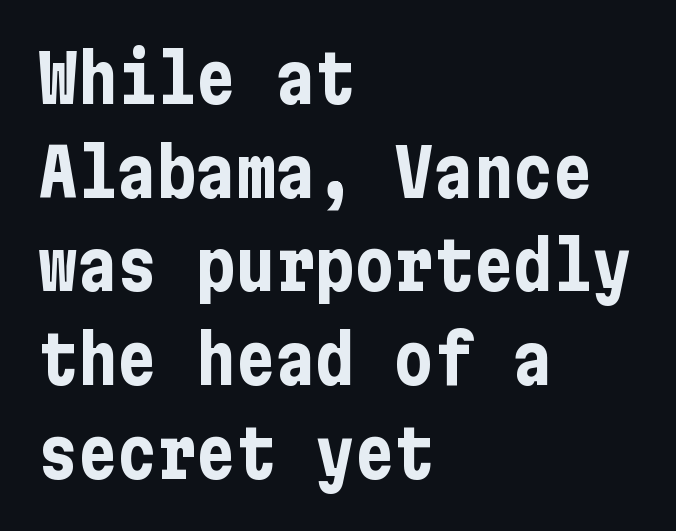
Each word holds together tightly as a unit, with standard inter-letter gaps. In terms of weight, the rendering is a true, heavy bold. Honestly, the row spacing looks completely unremarkable. Compared with a centered layout, this one pins lines to the left instead.
